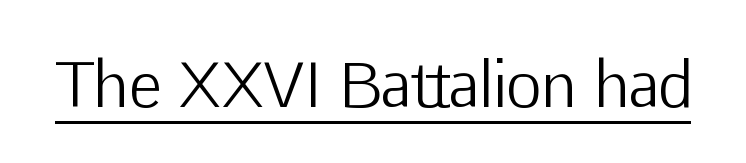
Q: Is the text bold? A: No.
Q: Is the text italic (slanted)? A: No, it is upright.
Q: Is the typeface a serif or a sans-serif typeface? A: Sans-serif.
Q: Is the text underlined? A: Yes.
Q: Is the spacing between letters normal or unusually wide? A: Normal.
Q: Width (condensed, normal, or wide)? A: Normal.
Q: Stroke contrast? A: Low.
Q: x-height? A: Medium.
Q: Monospaced? A: No.
